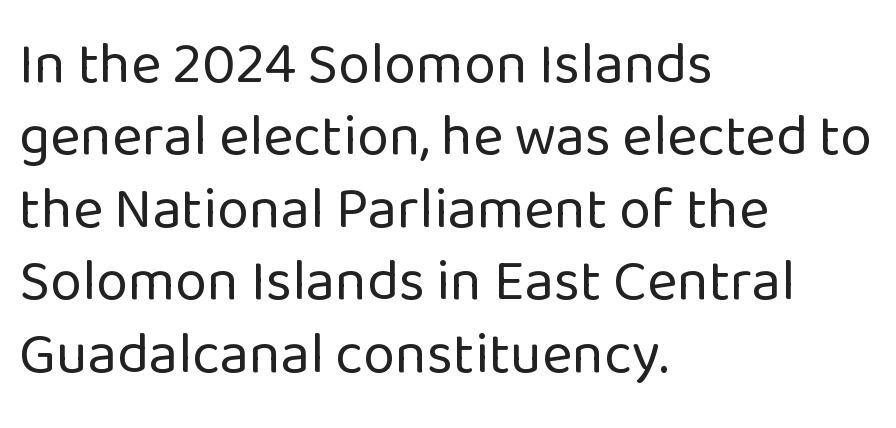
Is this a sans? Yes — the strokes have no serifs. Do the letters lean? They stand straight. Standard letterfit; no display-style spreading of the glyphs. Think of a printed novel: that variable character pitch is what you see here. The lines are quadded left.
